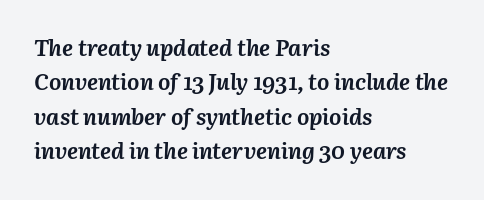
{"italic": "yes", "lean": "right", "slant_degrees": 3, "bold": "yes", "underline": "no", "align": "left", "line_spacing": "normal", "line_spacing_ratio": 1.5, "letter_spacing": "normal", "letter_spacing_em": 0.0, "glyph_px": 23}
